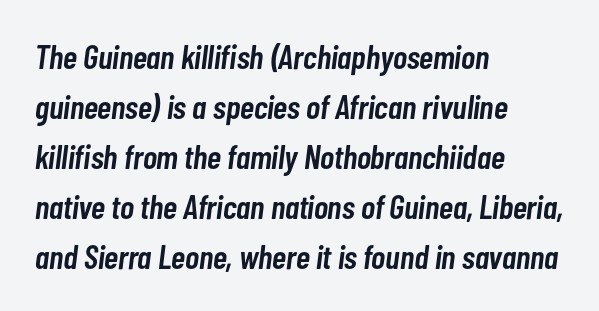
Q: Is the text bold? A: Semi-bold.
Q: Is the text italic (slanted)? A: Yes, it leans right by about 7 degrees.
Q: Is the text underlined? A: No.
Q: How is the paragraph aligned? A: Left-aligned.
Q: Is the spacing between letters normal or unusually wide? A: Normal.
Q: Is the spacing between lines tight, normal or loose? A: Normal.
Q: Width (condensed, normal, or wide)? A: Condensed.
Q: Stroke contrast? A: Low.
Q: x-height? A: Medium.
Q: Monospaced? A: No.
